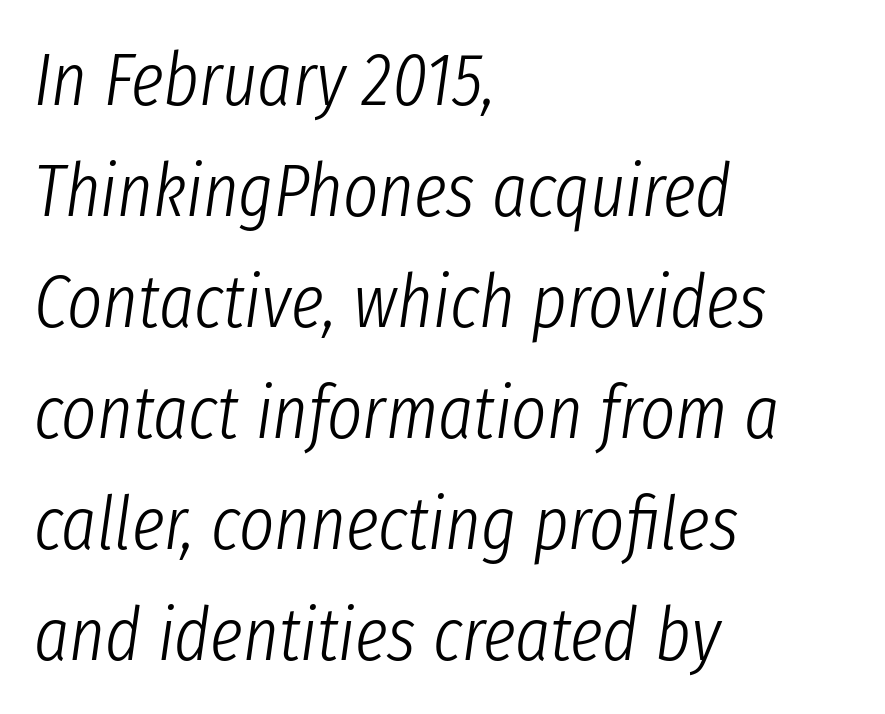
The rendering anchors every line to the left-hand side. Here the glyphs are tracked normally, forming tight word shapes. The rendering uses natural spacing where letterforms have individual widths. Descenders hang freely into open space. It's the slanting kind of type.
